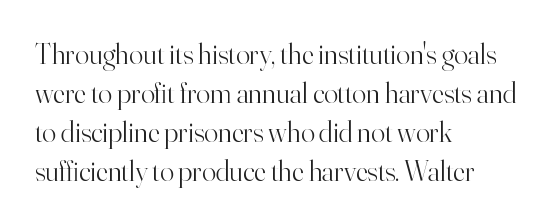
If you measured baseline to baseline, you'd find a middling distance. Casual observation: everything's shoved over to the left. The gaps between neighbouring characters are ordinary and unremarkable. The passage shown is typed in a proportional face where columns would drift. Notice how the stems are strictly vertical — no italics here.
